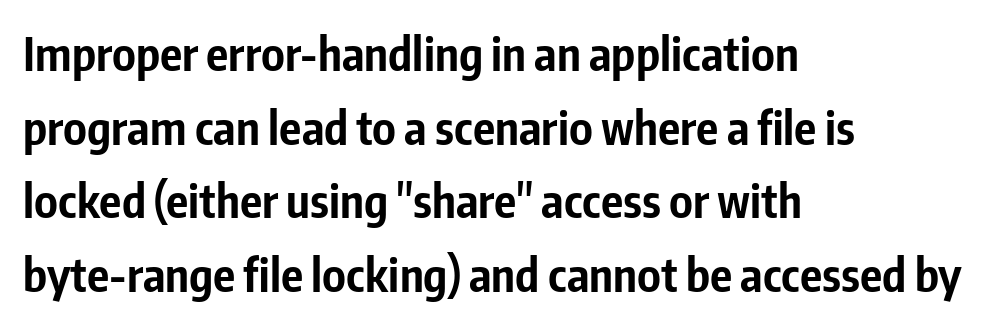
Q: Is the text bold? A: Yes.
Q: Is the text italic (slanted)? A: No, it is upright.
Q: Is the typeface a serif or a sans-serif typeface? A: Sans-serif.
Q: Is the text underlined? A: No.
Q: How is the paragraph aligned? A: Left-aligned.
Q: Is the spacing between letters normal or unusually wide? A: Normal.
Q: Is the spacing between lines tight, normal or loose? A: Normal.
Q: Width (condensed, normal, or wide)? A: Condensed.
Q: Stroke contrast? A: Low.
Q: x-height? A: Medium.
Q: Monospaced? A: No.
